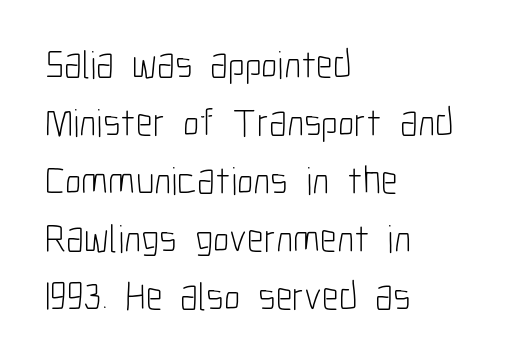
The image shows 40 px light, condensed sans-serif type, upright; set left-aligned, normal line spacing (1.45x), normal letter spacing, not underlined; low stroke contrast and a medium x-height.
